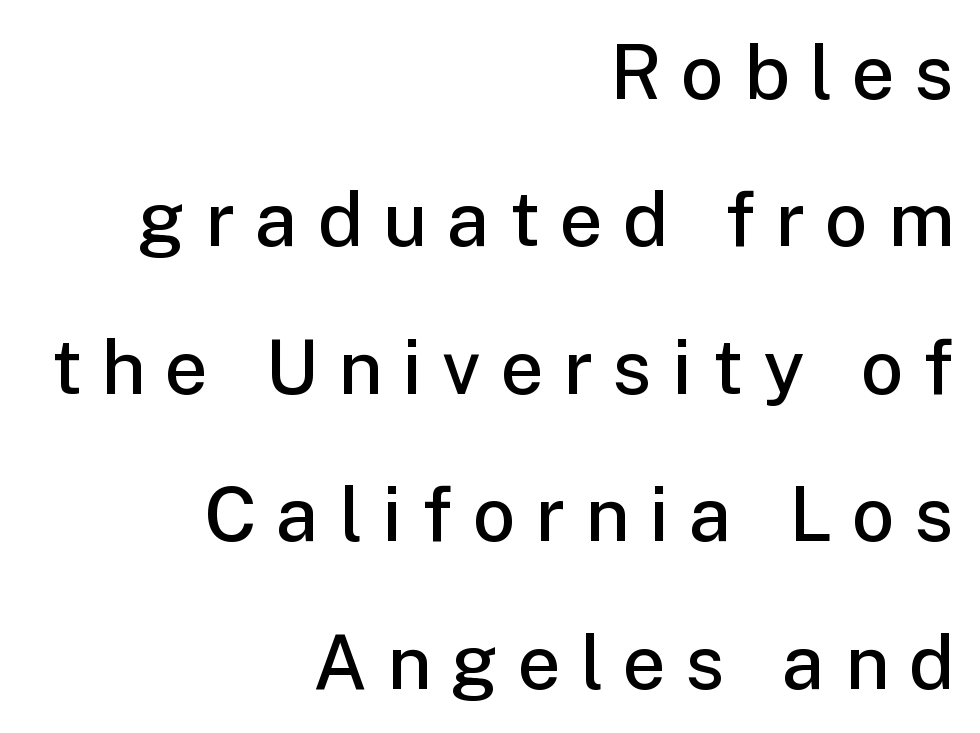
The image shows 76 px semibold sans-serif type, upright; set right-aligned, loose line spacing (1.94x), unusually wide letter spacing (+0.26 em), not underlined; low stroke contrast and a medium x-height.
